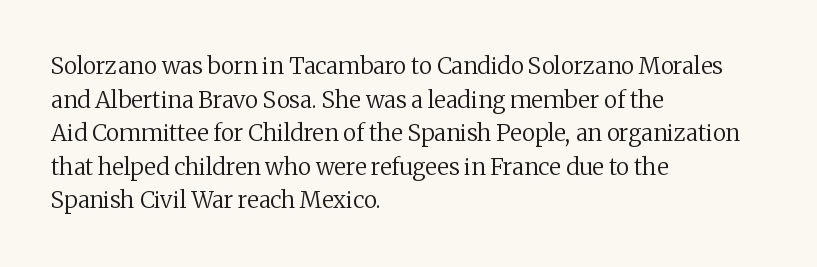
Q: Is the text bold? A: No.
Q: Is the text italic (slanted)? A: No, it is upright.
Q: Is the text underlined? A: No.
Q: How is the paragraph aligned? A: Left-aligned.
Q: Is the spacing between letters normal or unusually wide? A: Normal.
Q: Is the spacing between lines tight, normal or loose? A: Normal.
